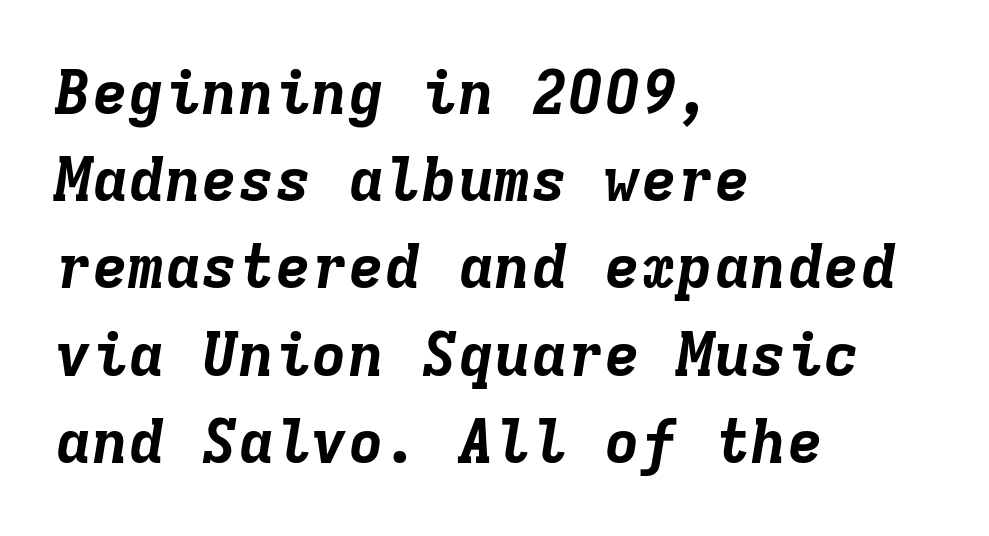
The image shows 61 px bold type, italic (leaning right), monospaced; set left-aligned, normal line spacing (1.43x), normal letter spacing, not underlined; low stroke contrast and a medium x-height.
